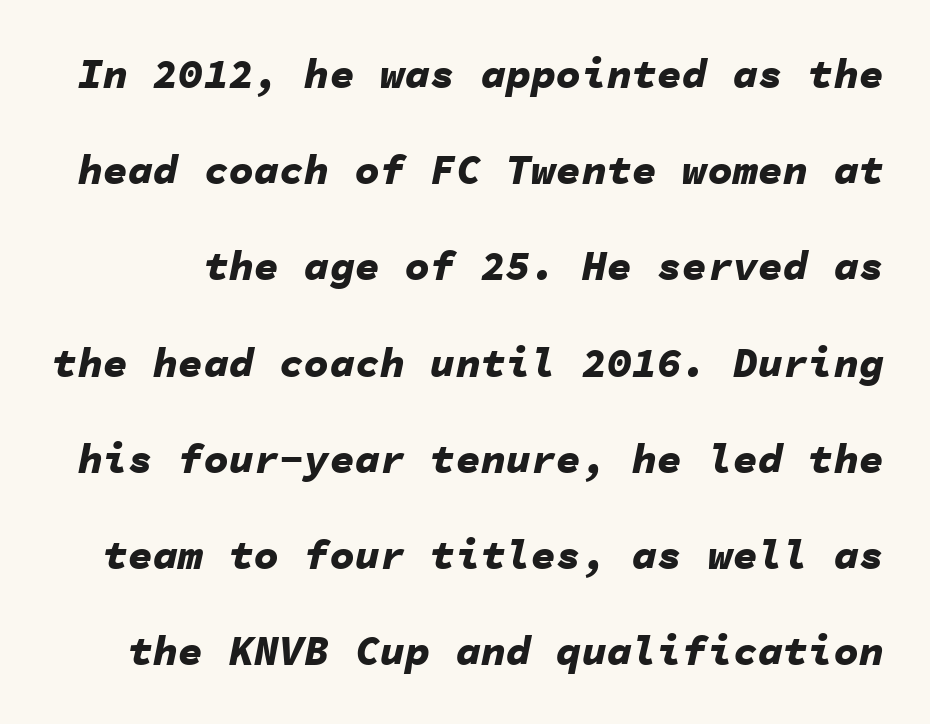
The image shows 42 px bold type, italic (leaning right), monospaced; set loose line spacing (2.29x), normal letter spacing, not underlined; low stroke contrast and a medium x-height.
